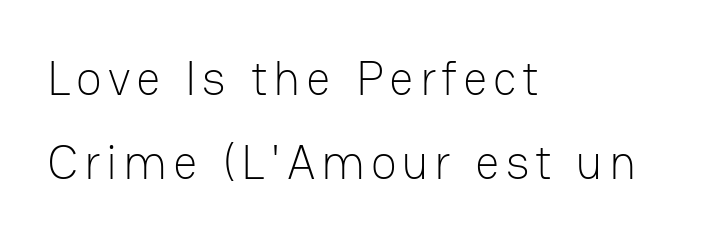
Heaviness? Minimal to ordinary, like unemphasized prose. Style check: upright. Notice how the passage keeps a crisp vertical edge on the left only. A typesetter would label this face a sans.
